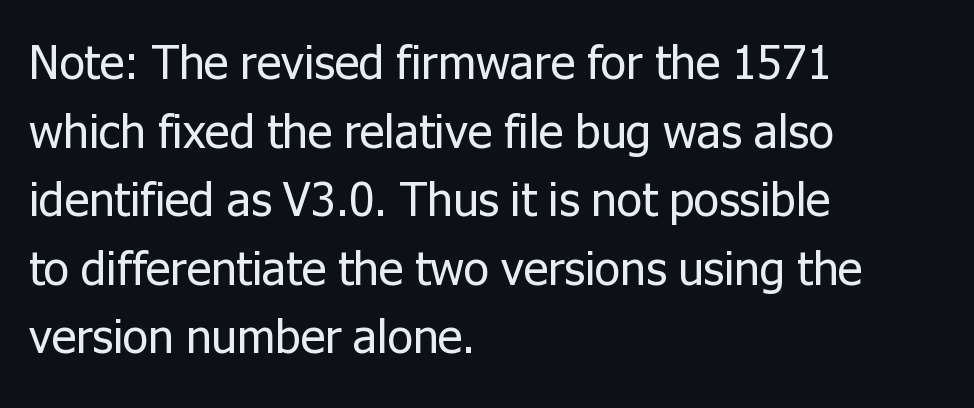
The image shows 47 px regular-weight sans-serif type, upright; set left-aligned, normal line spacing (1.46x), normal letter spacing, not underlined; low stroke contrast and a medium x-height.
